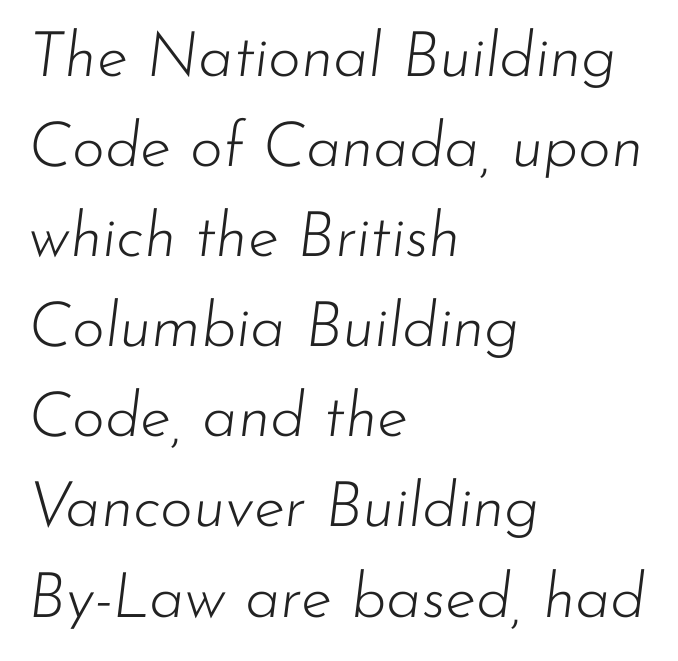
Q: Is the text bold? A: No.
Q: Is the text italic (slanted)? A: Yes, it leans right by about 7 degrees.
Q: Is the text underlined? A: No.
Q: How is the paragraph aligned? A: Left-aligned.
Q: Is the spacing between letters normal or unusually wide? A: Normal.
Q: Is the spacing between lines tight, normal or loose? A: Normal.
Q: Width (condensed, normal, or wide)? A: Normal.
Q: Stroke contrast? A: Low.
Q: x-height? A: Small.
Q: Monospaced? A: No.
